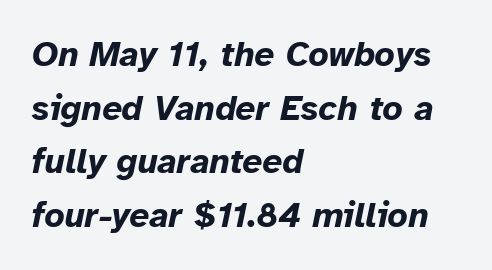
The image shows 35 px bold type, italic (leaning right); set left-aligned, normal line spacing (1.53x), normal letter spacing, not underlined; low stroke contrast and a medium x-height.
